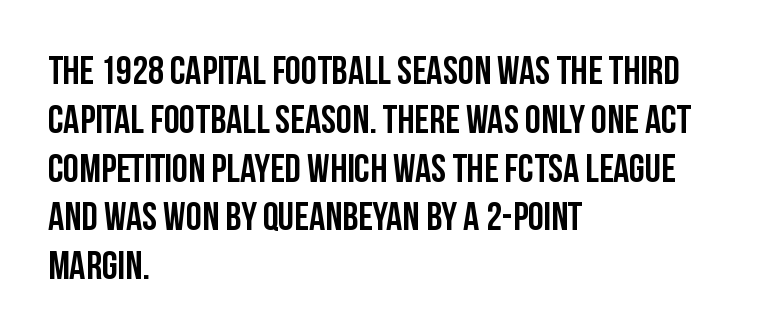
Q: Is the text bold? A: Yes.
Q: Is the text italic (slanted)? A: No, it is upright.
Q: Is the typeface a serif or a sans-serif typeface? A: Sans-serif.
Q: Is the text underlined? A: No.
Q: How is the paragraph aligned? A: Left-aligned.
Q: Is the spacing between letters normal or unusually wide? A: Normal.
Q: Width (condensed, normal, or wide)? A: Condensed.
Q: Stroke contrast? A: Low.
Q: x-height? A: Large.
Q: Monospaced? A: No.
